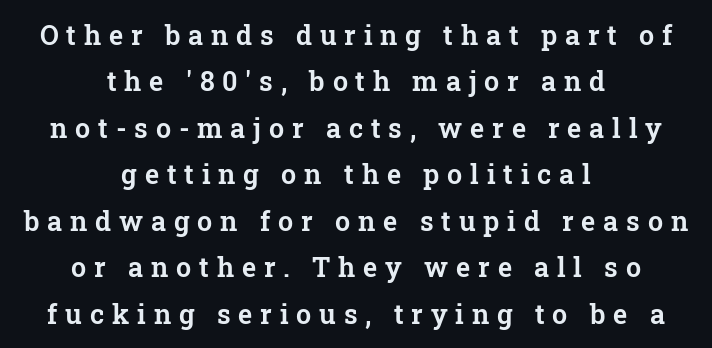
The tracking jumps out immediately: characters are airy and widely separated. Only glyphs here, with clear space below each row. Is there any slant? The stems are plumb. The lines are quadded center.
